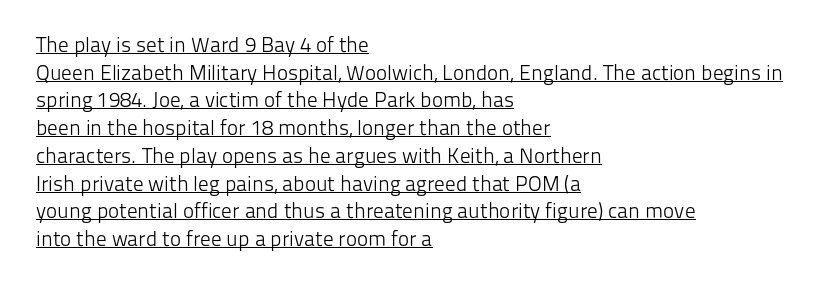
All the whitespace from short lines collects on the right. In designer terms, the underline attribute is active on this setting. Vertical stems look standard width or narrower in stroke. Leading: standard.
